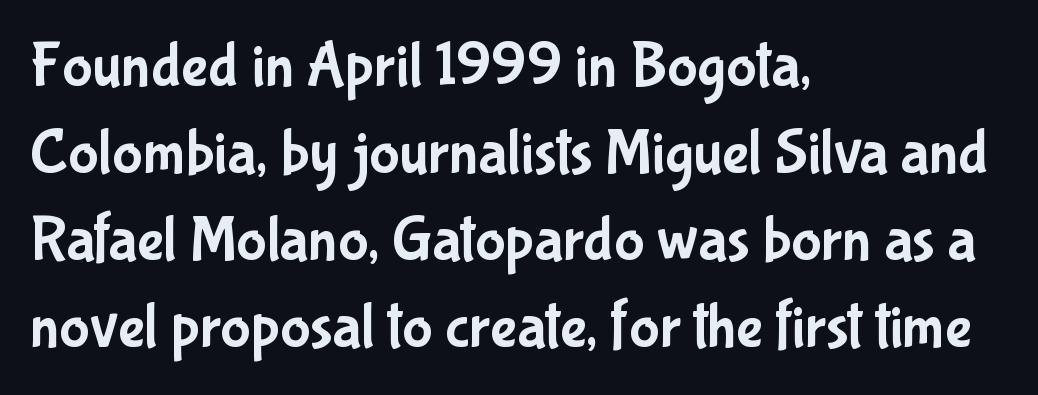
{"serif": "no", "italic": "no", "width": "condensed", "stroke_contrast": "low", "x_height": "medium", "monospaced": "no", "underline": "no", "align": "left", "line_spacing": "normal", "line_spacing_ratio": 1.38, "letter_spacing": "normal", "letter_spacing_em": 0.0, "glyph_px": 63}
